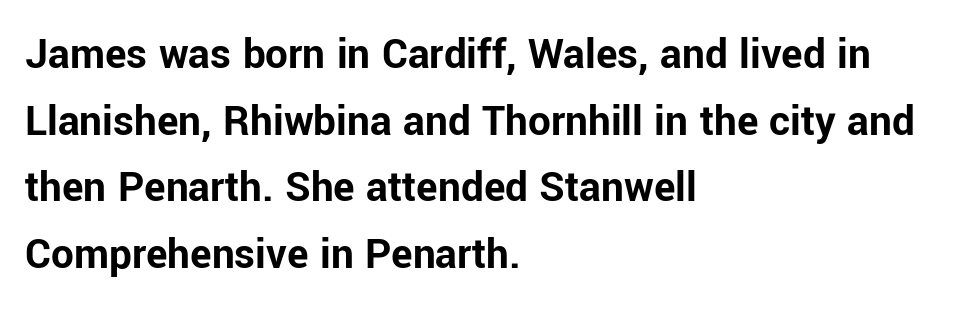
{"serif": "no", "italic": "no", "bold": "yes", "weight": "bold", "width": "normal", "stroke_contrast": "low", "x_height": "medium", "monospaced": "no", "underline": "no", "align": "left", "line_spacing": "normal", "line_spacing_ratio": 1.48, "letter_spacing": "normal", "letter_spacing_em": 0.0, "glyph_px": 45}
